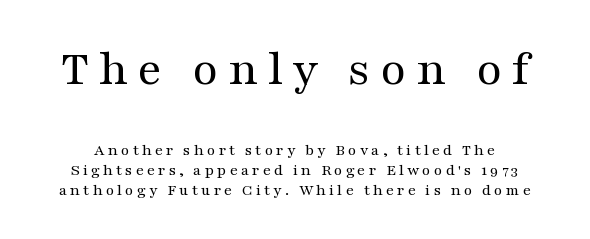
Spacing verdict: proportional, widths tailored to each character. I'd call this a serif setting — the letters wear small feet. If you squint, the top block still reads clearly — it's the larger of the two. Letters have the restrained weight of plain body copy at most. Honestly, there is no underline to notice here at all.
